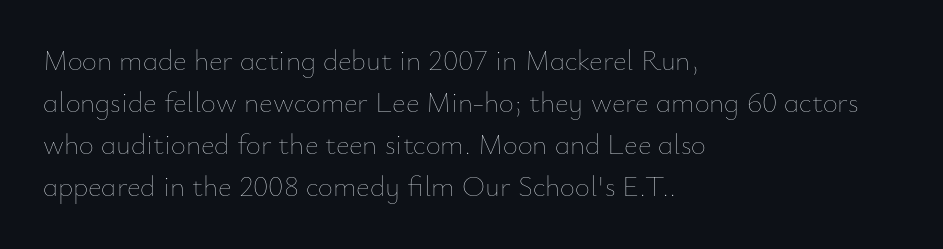
Q: Is the text bold? A: No.
Q: Is the text italic (slanted)? A: No, it is upright.
Q: Is the text underlined? A: No.
Q: How is the paragraph aligned? A: Left-aligned.
Q: Is the spacing between letters normal or unusually wide? A: Normal.
Q: Is the spacing between lines tight, normal or loose? A: Normal.
Q: Width (condensed, normal, or wide)? A: Normal.
Q: Stroke contrast? A: Low.
Q: x-height? A: Small.
Q: Monospaced? A: No.
